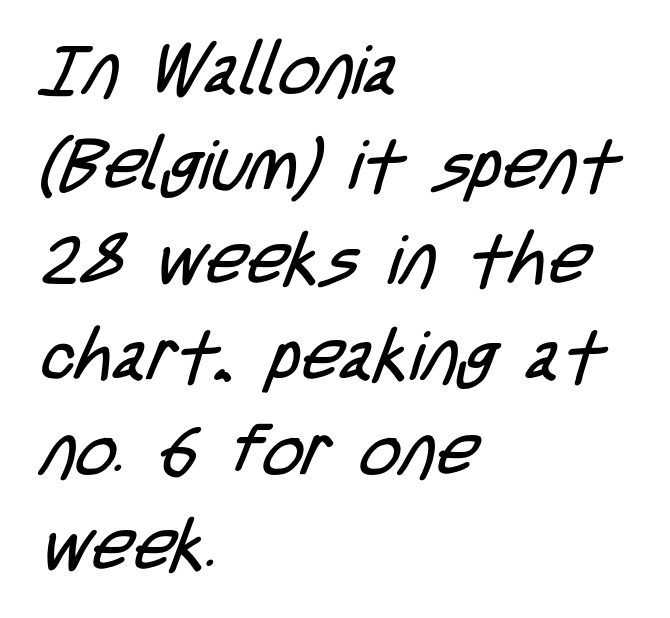
The designer went with a sans here, leaving each stem footless. Words appear dense and cohesive because spacing is normal. Line beginnings align vertically; line endings do not. The lines sit at an ordinary, default distance from one another. On a weight scale, this lands at 450 or below. Descenders are the only things crossing below the line.
